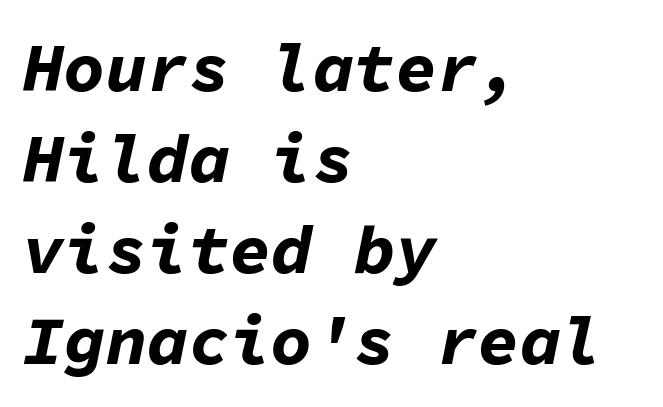
The horizontal fit of the characters is conventional and even. The baseline area is clear. Each letter, wide or thin by design, is forced into the same width here. It's the slanting kind of type. Typographic density is high because the face is bold. Regular leading.
